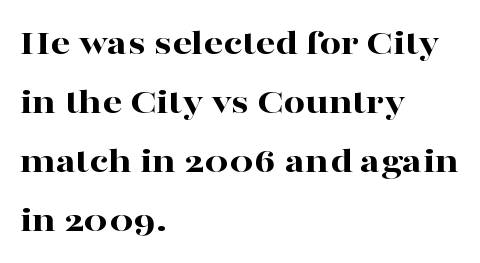
Q: Is the text bold? A: Yes.
Q: Is the text italic (slanted)? A: No, it is upright.
Q: Is the typeface a serif or a sans-serif typeface? A: Serif.
Q: Is the text underlined? A: No.
Q: How is the paragraph aligned? A: Left-aligned.
Q: Is the spacing between letters normal or unusually wide? A: Normal.
Q: Is the spacing between lines tight, normal or loose? A: Normal.
Q: Width (condensed, normal, or wide)? A: Wide.
Q: Stroke contrast? A: High.
Q: x-height? A: Medium.
Q: Monospaced? A: No.
